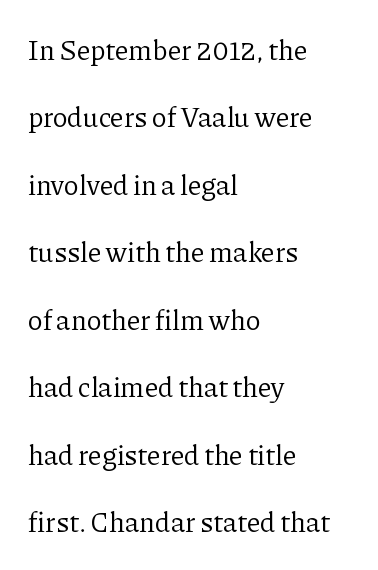
{"serif": "yes", "italic": "no", "bold": "no", "weight": "regular", "width": "normal", "stroke_contrast": "low", "x_height": "medium", "monospaced": "no", "underline": "no", "align": "left", "line_spacing": "loose", "line_spacing_ratio": 2.41, "letter_spacing": "normal", "letter_spacing_em": 0.0, "glyph_px": 28}
